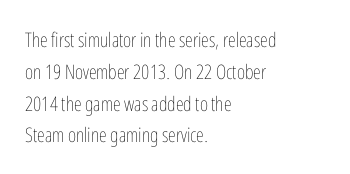
This is not heavy type; no bold has been used. Tracking here is standard; glyphs follow each other at the usual distance. Horizontal bands of white between lines are of average thickness. Underlining? Definitely not there. A student would call this left alignment; a typographer would say flush left, rag right.
